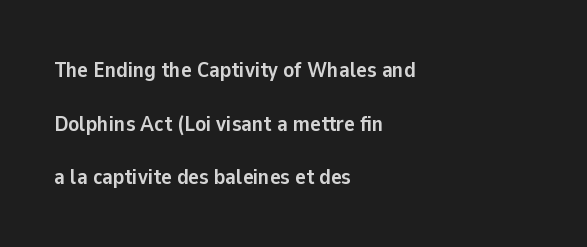
A typesetter would call this leading open, well beyond the default. The words here are not underlined. Every letter is thick-stroked: bold, no question. Italic? Not at all — the glyphs are vertical. The text block is weighted toward the left margin, trailing off unevenly rightward. Here the glyphs are tracked normally, forming tight word shapes.
